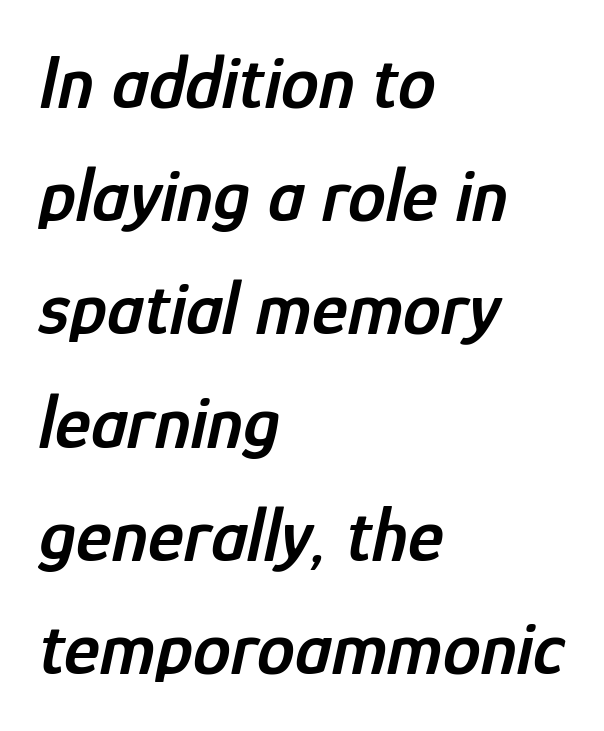
Q: Is the text bold? A: Semi-bold.
Q: Is the text italic (slanted)? A: Yes, it leans right by about 12 degrees.
Q: Is the text underlined? A: No.
Q: How is the paragraph aligned? A: Left-aligned.
Q: Is the spacing between letters normal or unusually wide? A: Normal.
Q: Is the spacing between lines tight, normal or loose? A: Normal.
Q: Width (condensed, normal, or wide)? A: Condensed.
Q: Stroke contrast? A: Low.
Q: x-height? A: Medium.
Q: Monospaced? A: No.
